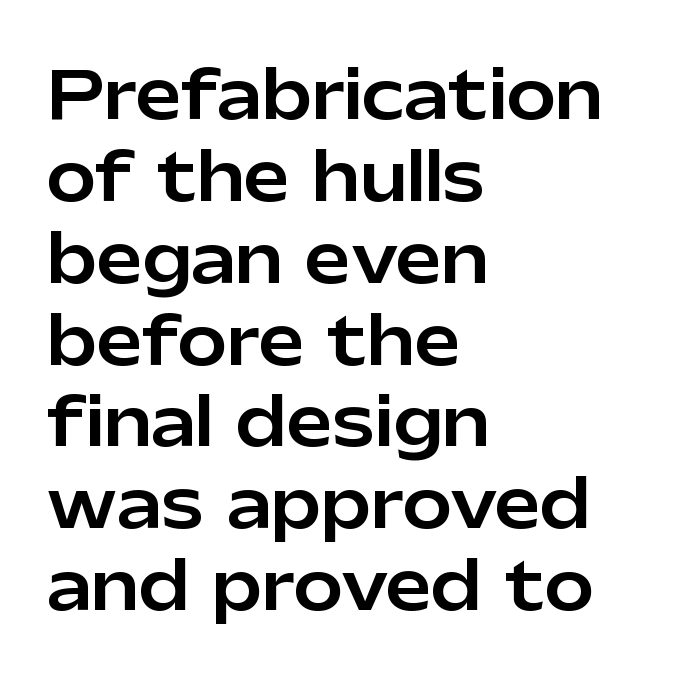
The lines in this sample share a left origin and differ only in where they stop. In terms of letterspacing, this is plain default setting. Vertical strokes here are truly vertical. Lines of text with bare space underneath. Is this a fixed-width face? No — the glyphs have proportional, varying widths.
